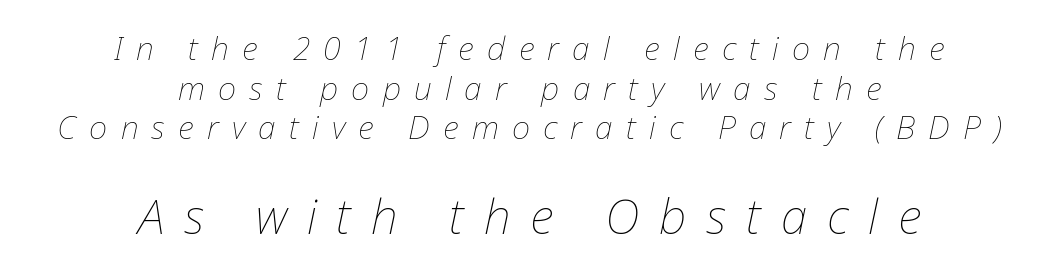
Reading down the block, each line starts at a different indent, mirrored at its end. A typesetter would call this proportional, since set widths differ per character. Which chunk is bigger? The second one — the bottom block dwarfs the top. The foot of each line stays bare and open. The letters look calm and open, with moderate or lighter stems.
